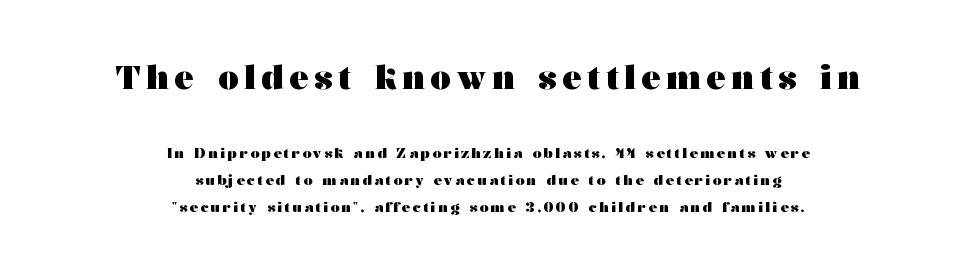
Q: Is the text bold? A: Yes.
Q: Is the text italic (slanted)? A: No, it is upright.
Q: Is the typeface a serif or a sans-serif typeface? A: Serif.
Q: Is the text underlined? A: No.
Q: How is the paragraph aligned? A: Centered.
Q: Is the spacing between lines tight, normal or loose? A: Loose.
Q: Which block of text is set in a larger size, the first (top) or the second (bottom)? A: The first (top) one.
Q: Width (condensed, normal, or wide)? A: Wide.
Q: Stroke contrast? A: Medium.
Q: x-height? A: Medium.
Q: Monospaced? A: No.
